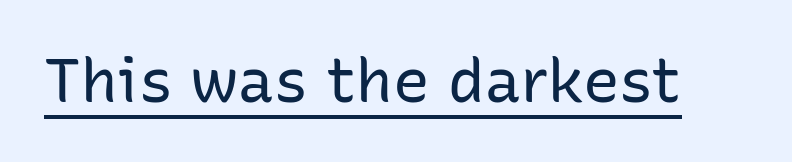
Here the designer chose a conventional face with non-uniform glyph widths. The face used here is a sans, in the tradition of grotesques and geometrics. Heaviness? Minimal to ordinary, like unemphasized prose. If you drew a line through each stem, it would be perfectly vertical. Caption: standard tracking, unaltered. Students, observe the line beneath the letters — that is underlining.
